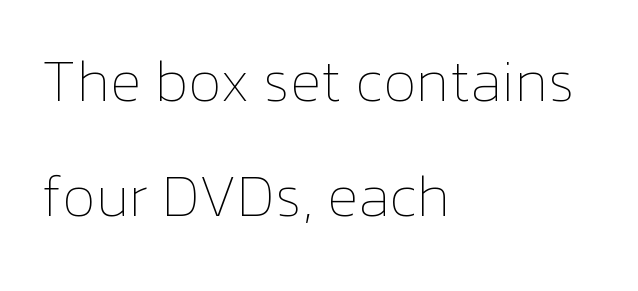
Q: Is the text bold? A: No.
Q: Is the text italic (slanted)? A: No, it is upright.
Q: Is the text underlined? A: No.
Q: How is the paragraph aligned? A: Left-aligned.
Q: Is the spacing between letters normal or unusually wide? A: Normal.
Q: Is the spacing between lines tight, normal or loose? A: Loose.
Q: Width (condensed, normal, or wide)? A: Normal.
Q: Stroke contrast? A: Low.
Q: x-height? A: Medium.
Q: Monospaced? A: No.
